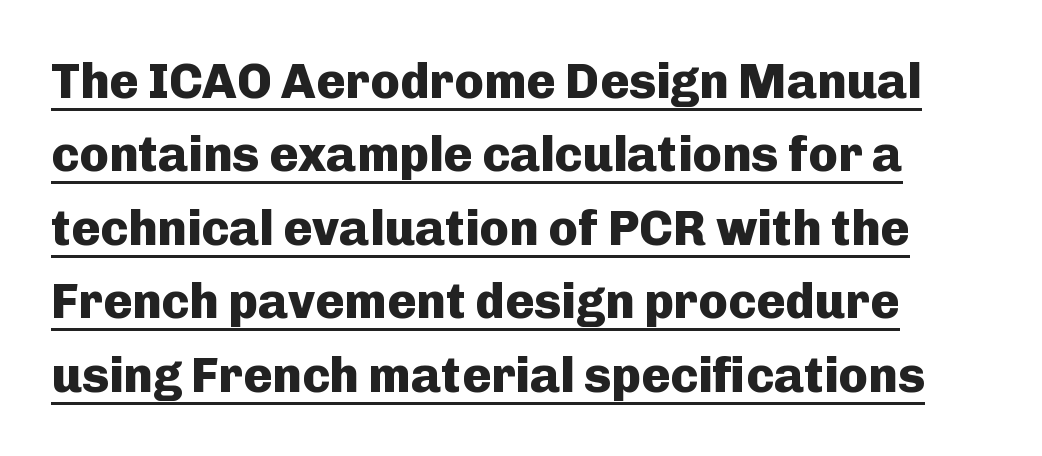
Is this a fixed-width face? No — the glyphs have proportional, varying widths. These characters rest on top of a visible drawn line. What stands out about the letter spacing? Nothing — it is the standard amount. The rendering uses a moderate line-height, typical for paragraphs. A typesetter would label this face a sans. Characters remain perfectly vertical along every line.
